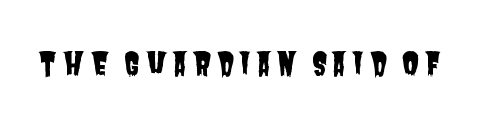
The face used here is proportionally spaced, like ordinary book or web type. Lines of text with bare space underneath. These lines are composed in type without serifs.
